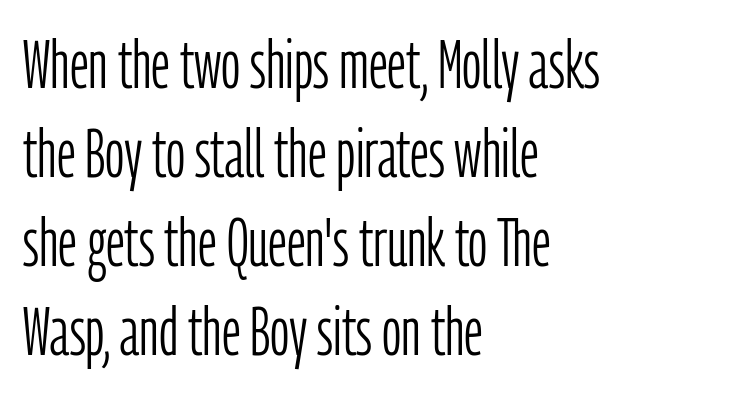
{"serif": "no", "italic": "no", "bold": "no", "weight": "light", "width": "condensed", "stroke_contrast": "low", "x_height": "medium", "monospaced": "no", "underline": "no", "align": "left", "line_spacing": "normal", "line_spacing_ratio": 1.33, "letter_spacing": "normal", "letter_spacing_em": 0.0, "glyph_px": 67}
